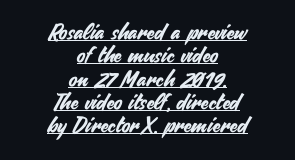
Every row of glyphs is offset so its center matches the block's center. Each new line begins almost immediately beneath the previous one. The face used here is rendered with its standard letterfit. These characters rest on top of a visible drawn line.
